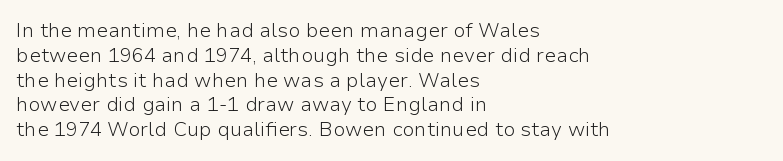
{"italic": "no", "bold": "no", "underline": "no", "align": "left", "line_spacing_ratio": 1.24, "letter_spacing": "normal", "letter_spacing_em": 0.0, "glyph_px": 20}
